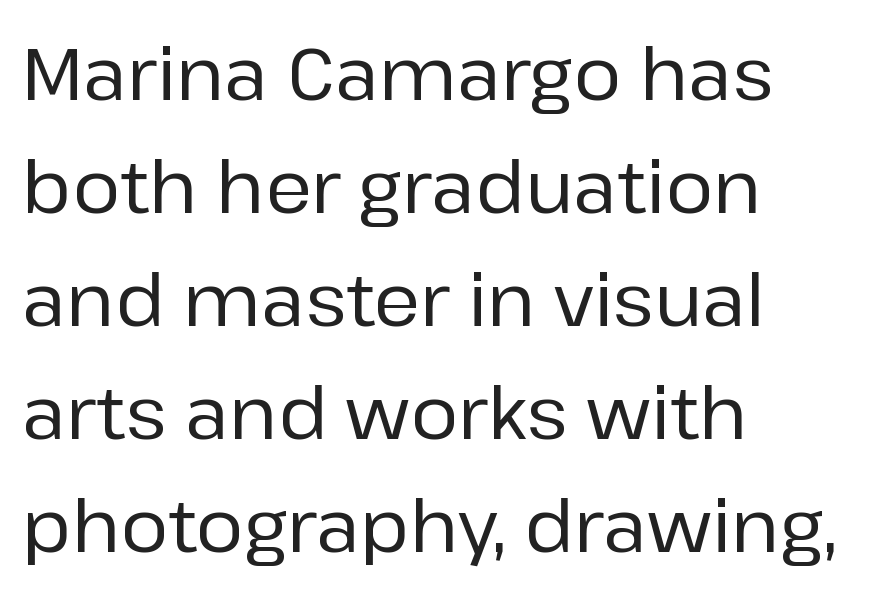
If you drew a ruler down the left edge, every line would touch it. The letters advance in unequal steps, a hallmark of proportional type. Unlike italic type, these characters show no tilt at all. This block has exactly the height ordinary leading produces. Observe the absence of serifs on each vertical stroke in this sample. The horizontal fit of the characters is conventional and even.
